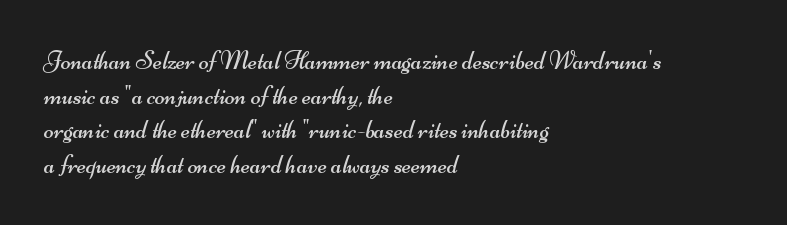
Q: Is the text bold? A: No.
Q: Is the text underlined? A: No.
Q: How is the paragraph aligned? A: Left-aligned.
Q: Is the spacing between letters normal or unusually wide? A: Normal.
Q: Is the spacing between lines tight, normal or loose? A: Normal.
